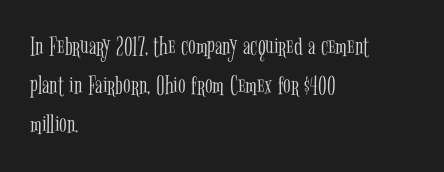
{"serif": "yes", "italic": "no", "bold": "no", "weight": "light", "width": "condensed", "stroke_contrast": "low", "x_height": "medium", "monospaced": "no", "underline": "no", "align": "left", "line_spacing": "normal", "line_spacing_ratio": 1.39, "letter_spacing": "normal", "letter_spacing_em": 0.0, "glyph_px": 28}
